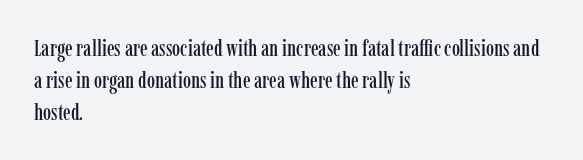
The image shows 23 px text type, upright; set left-aligned, normal line spacing (1.39x), normal letter spacing, not underlined.
